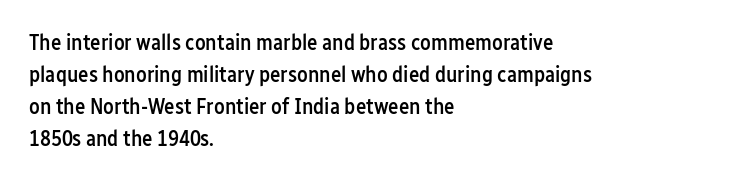
The image shows 22 px text type, upright; set left-aligned, normal line spacing (1.45x), normal letter spacing, not underlined.
